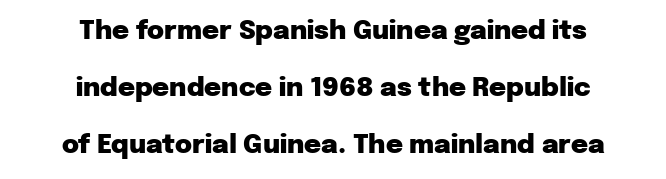
The image shows 26 px bold type, upright; set centered, loose line spacing (2.2x), normal letter spacing, not underlined.
